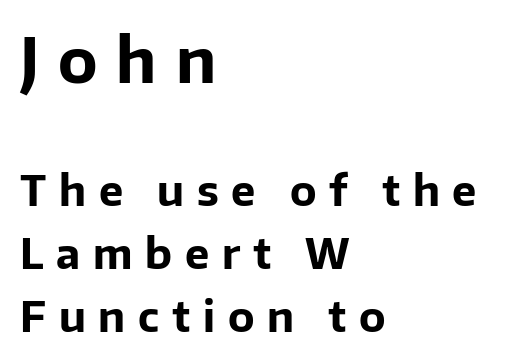
Q: Is the text bold? A: Yes.
Q: Is the text italic (slanted)? A: No, it is upright.
Q: Is the typeface a serif or a sans-serif typeface? A: Sans-serif.
Q: Is the text underlined? A: No.
Q: How is the paragraph aligned? A: Left-aligned.
Q: Is the spacing between letters normal or unusually wide? A: Unusually wide.
Q: Is the spacing between lines tight, normal or loose? A: Normal.
Q: Which block of text is set in a larger size, the first (top) or the second (bottom)? A: The first (top) one.
Q: Width (condensed, normal, or wide)? A: Normal.
Q: Stroke contrast? A: Low.
Q: x-height? A: Medium.
Q: Monospaced? A: No.
